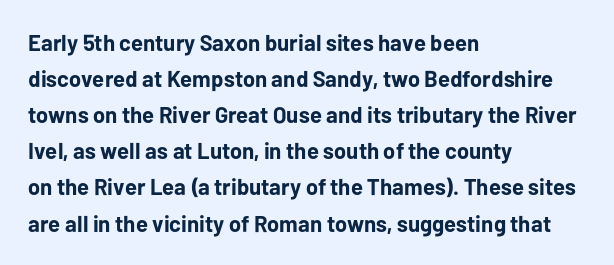
The image shows 23 px bold type, upright; set left-aligned, normal line spacing (1.57x), normal letter spacing, not underlined.
